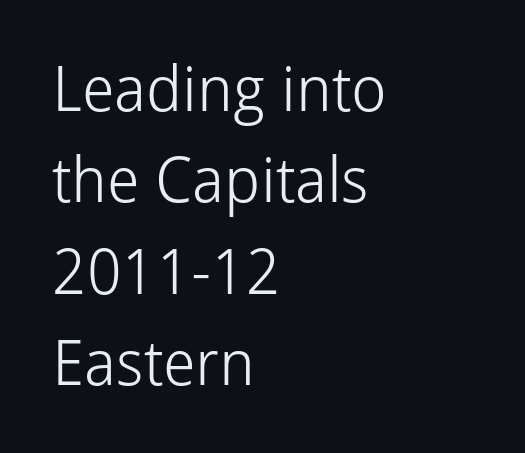
The image shows 63 px light sans-serif type, upright; set left-aligned, normal line spacing (1.45x), normal letter spacing, not underlined; low stroke contrast and a medium x-height.
